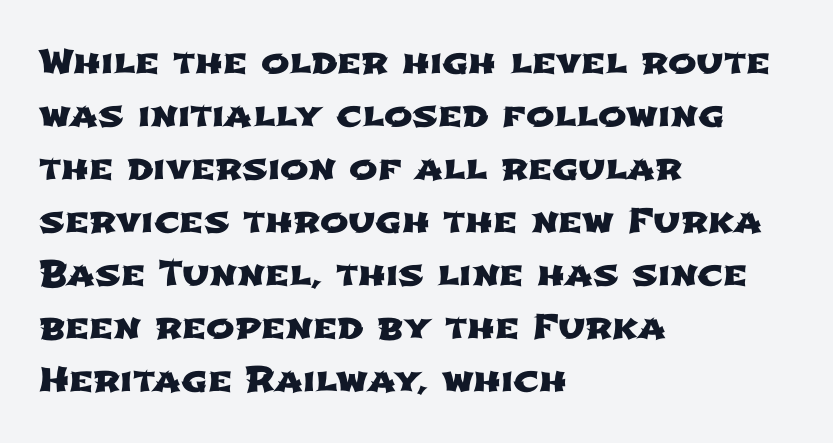
{"serif": "no", "width": "wide", "stroke_contrast": "low", "x_height": "medium", "monospaced": "no", "underline": "no", "align": "left", "line_spacing": "normal", "line_spacing_ratio": 1.56, "letter_spacing": "normal", "letter_spacing_em": 0.0, "glyph_px": 34}
